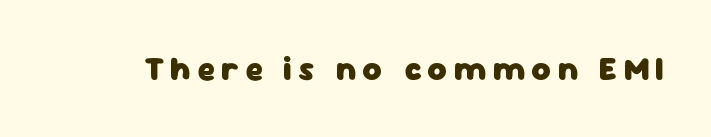
{"serif": "no", "italic": "no", "bold": "yes", "weight": "heavy", "width": "normal", "stroke_contrast": "low", "x_height": "medium", "monospaced": "no", "underline": "no", "glyph_px": 33}
